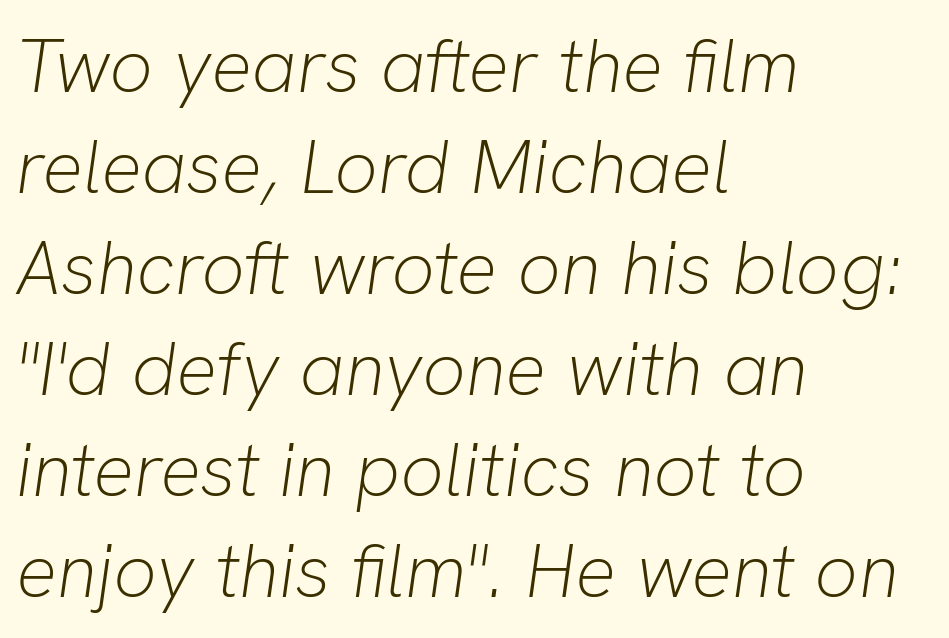
Looking at the ascenders, they clearly lean. A clean baseline with only descenders dipping below it. Here the glyphs are tracked normally, forming tight word shapes. Proportional: the letters do not fall into vertical columns.
